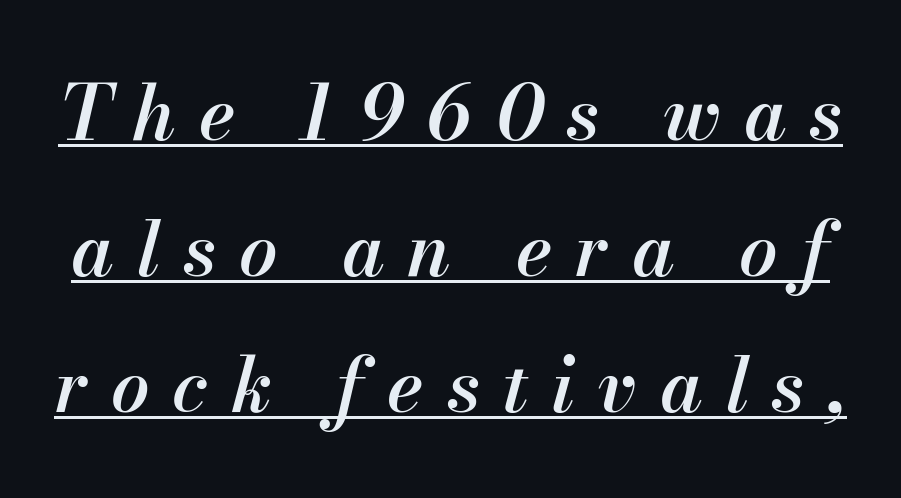
This is oblique type, the kind used for emphasis or titles. The glyphs are accompanied by a horizontal stroke just below them. How heavy is the stroke? Medium-heavy — a semibold, shy of bold. Note the varied advance widths — an 'i' is clearly narrower than an 'm'.
